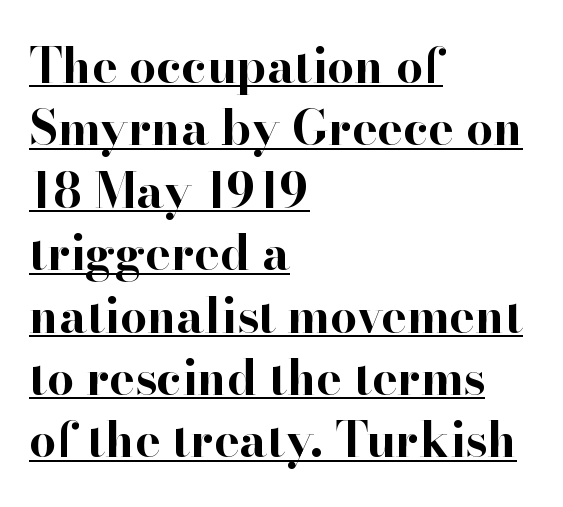
Spacing between characters is what you'd get straight out of the box. Leftover space on each line is placed entirely after the last word. The string is rendered with underlining switched on. If you measured baseline to baseline, you'd find a middling distance. The face used here is proportionally spaced, like ordinary book or web type. Thick stems and heavy bowls — unmistakably bold.
